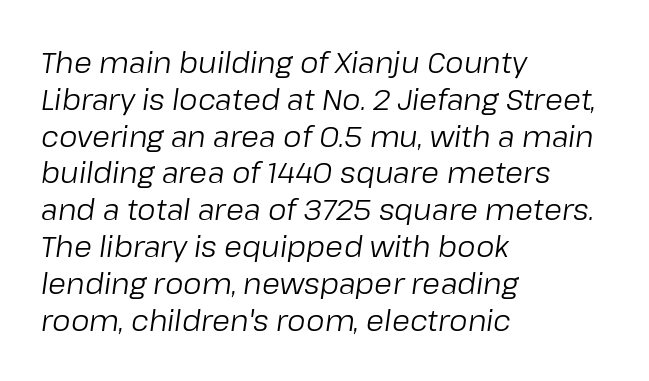
Q: Is the text bold? A: No.
Q: Is the text italic (slanted)? A: Yes, it leans right by about 8 degrees.
Q: Is the text underlined? A: No.
Q: How is the paragraph aligned? A: Left-aligned.
Q: Is the spacing between letters normal or unusually wide? A: Normal.
Q: Is the spacing between lines tight, normal or loose? A: Normal.
Q: Width (condensed, normal, or wide)? A: Normal.
Q: Stroke contrast? A: Low.
Q: x-height? A: Medium.
Q: Monospaced? A: No.
